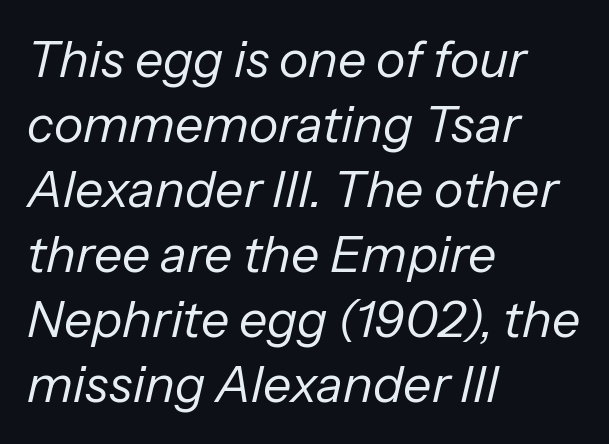
Q: Is the text bold? A: No.
Q: Is the text italic (slanted)? A: Yes, it leans right by about 13 degrees.
Q: Is the text underlined? A: No.
Q: How is the paragraph aligned? A: Left-aligned.
Q: Is the spacing between letters normal or unusually wide? A: Normal.
Q: Is the spacing between lines tight, normal or loose? A: Normal.
Q: Width (condensed, normal, or wide)? A: Normal.
Q: Stroke contrast? A: Low.
Q: x-height? A: Medium.
Q: Monospaced? A: No.
